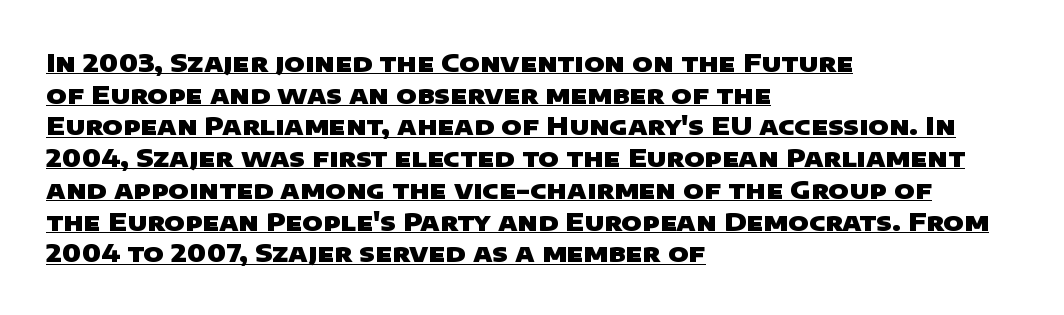
Vertically, the passage feels balanced, rows spaced as you'd expect. Default kerning and tracking; the words read as compact shapes. The sample's only ornament is a line tracing under the words. Casual observation: everything's shoved over to the left.
